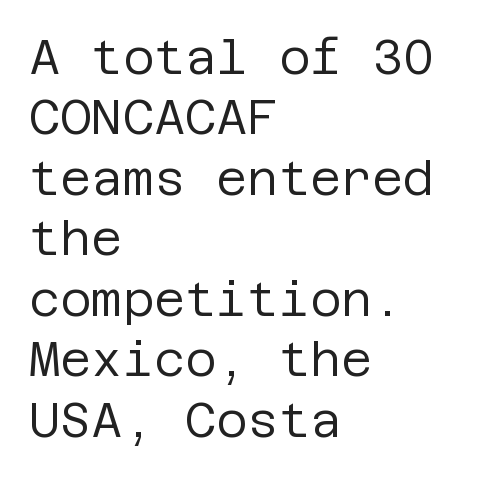
The image shows 48 px regular-weight sans-serif type, upright; set left-aligned, normal line spacing (1.26x), normal letter spacing, not underlined; low stroke contrast and a large x-height.
